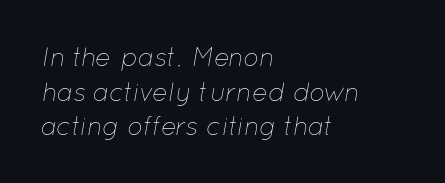
Short note: letters normally spaced. The font's italic variant was chosen for this text. These lines are set flush left with a ragged right edge. Normally led — the rows are evenly, conventionally spaced. The strip under each line holds only bare page.
